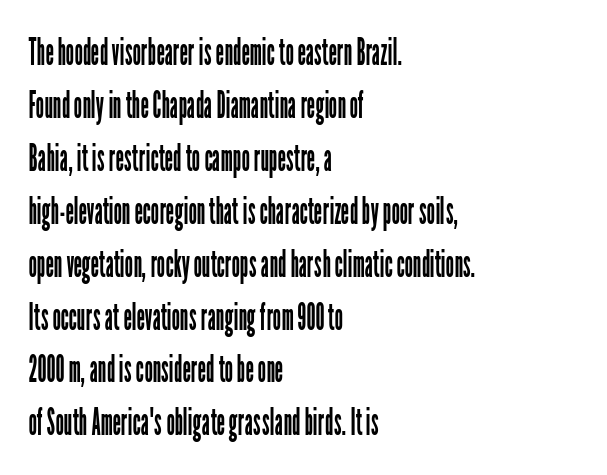
Look at the tracking — it's just the regular setting, nothing added. Posture: upright roman. Honestly, there is no underline to notice here at all. Horizontally, the lines are justified to the leading edge only. The passage shown stacks its lines at a standard gap.
